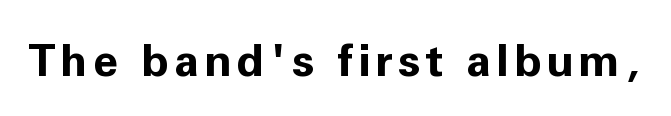
Here the designer chose a conventional face with non-uniform glyph widths. You can tell it's not italic because the verticals are truly vertical. Typesetter's note: full bold, strokes at maximum text heaviness. Nothing sits at the stroke ends, so this counts as sans-serif. Quick note: underline off.
